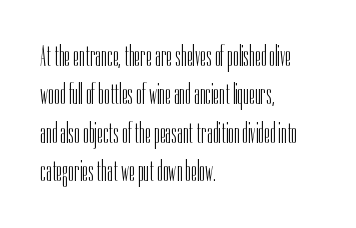
The image shows 30 px light, condensed sans-serif type, upright; set left-aligned, normal line spacing (1.28x), normal letter spacing, not underlined; low stroke contrast and a medium x-height.
